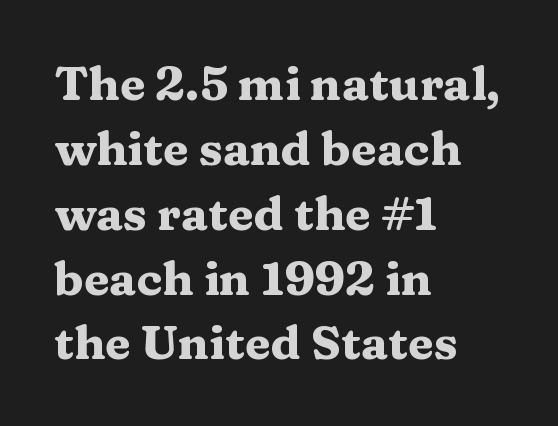
The image shows 47 px heavy, wide serif type, upright; set left-aligned, normal line spacing (1.38x), normal letter spacing, not underlined; medium stroke contrast and a medium x-height.
